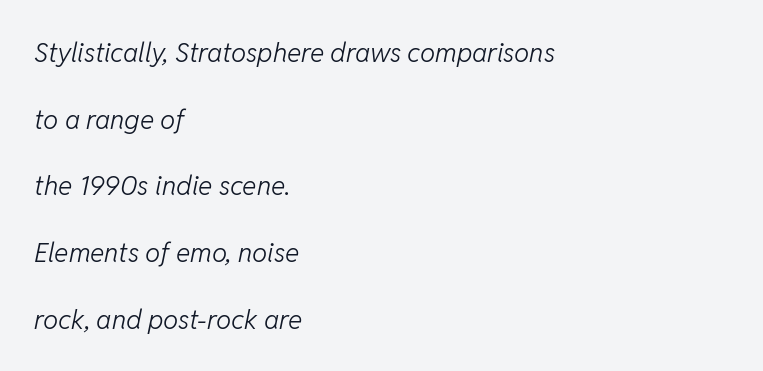
Between one letter and the next there's only the usual sliver of space. Has an underline been added? It has not. The typeface has the unassuming heft of standard copy or less. Slanted lettering throughout. Horizontal bands of white between lines are thick stripes. The rag falls on the right side of this text block.
